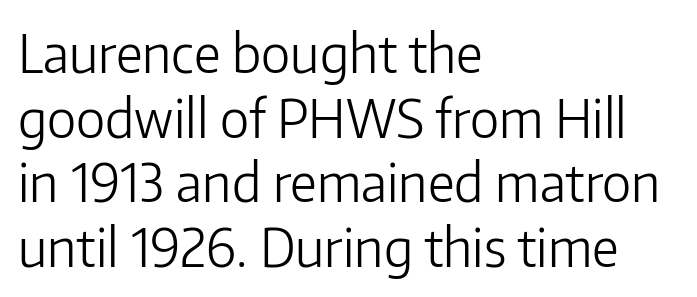
{"serif": "no", "italic": "no", "bold": "no", "weight": "light", "width": "normal", "stroke_contrast": "low", "x_height": "medium", "monospaced": "no", "underline": "no", "align": "left", "line_spacing_ratio": 1.22, "letter_spacing": "normal", "letter_spacing_em": 0.0, "glyph_px": 53}
